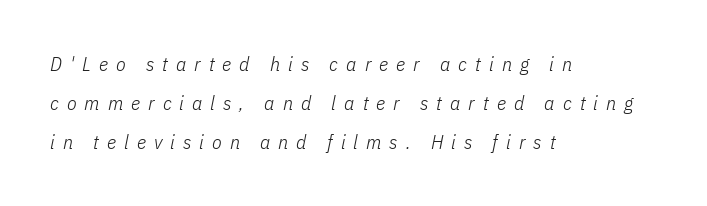
{"italic": "yes", "lean": "right", "slant_degrees": 11, "bold": "no", "underline": "no", "align": "left", "line_spacing": "loose", "line_spacing_ratio": 1.96, "letter_spacing": "wide", "letter_spacing_em": 0.4, "glyph_px": 20}
